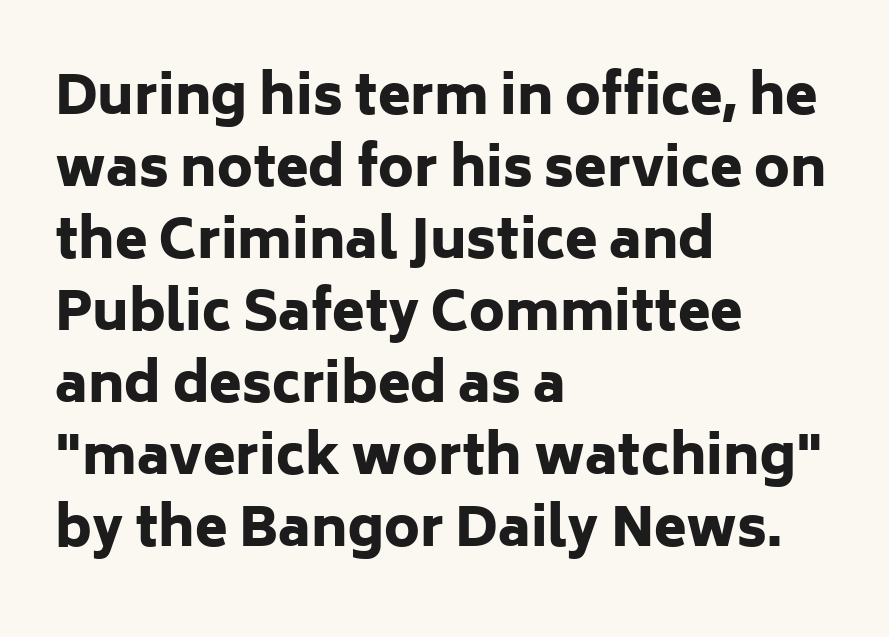
Q: Is the text bold? A: Yes.
Q: Is the text italic (slanted)? A: No, it is upright.
Q: Is the typeface a serif or a sans-serif typeface? A: Sans-serif.
Q: Is the text underlined? A: No.
Q: How is the paragraph aligned? A: Left-aligned.
Q: Is the spacing between letters normal or unusually wide? A: Normal.
Q: Is the spacing between lines tight, normal or loose? A: Normal.
Q: Width (condensed, normal, or wide)? A: Normal.
Q: Stroke contrast? A: Low.
Q: x-height? A: Medium.
Q: Monospaced? A: No.
